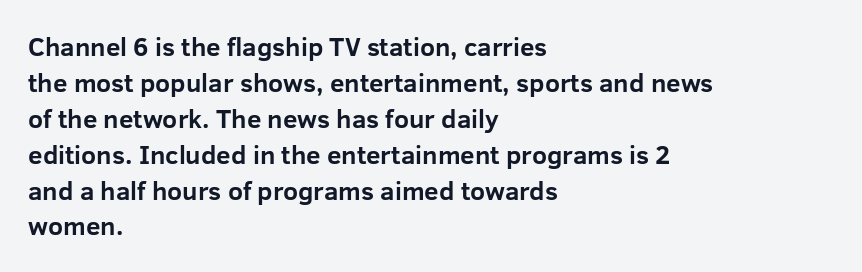
Weight: bold. Inter-character spacing is left at the font's built-in metrics. Check the space under the baseline: it is left empty. These lines sit exactly where default settings would place them. Compared with a centered layout, this one pins lines to the left instead.
